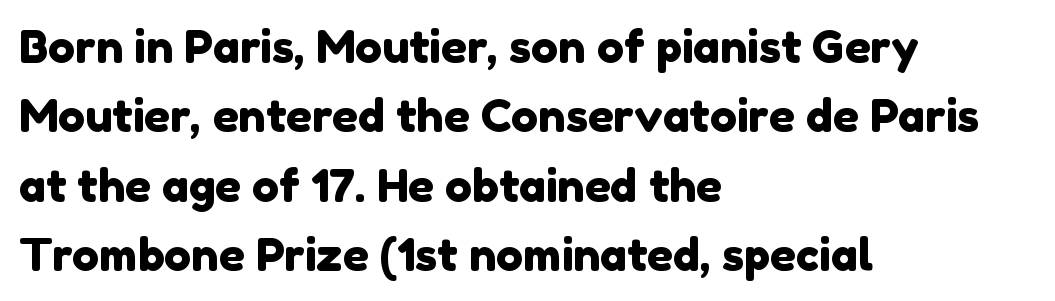
{"serif": "no", "width": "normal", "stroke_contrast": "low", "x_height": "medium", "monospaced": "no", "underline": "no", "align": "left", "line_spacing": "normal", "line_spacing_ratio": 1.54, "letter_spacing": "normal", "letter_spacing_em": 0.0, "glyph_px": 45}
